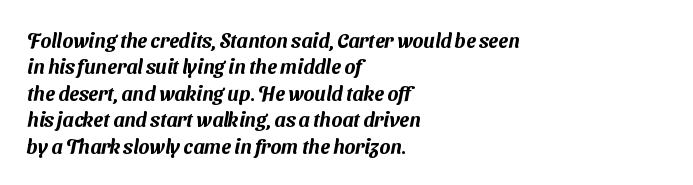
Just letters on the line, the space beneath them empty. Reading down the column, the eye jumps a familiar distance to each next line. Line beginnings align vertically; line endings do not. Characters follow at the spacing the type designer built in.
